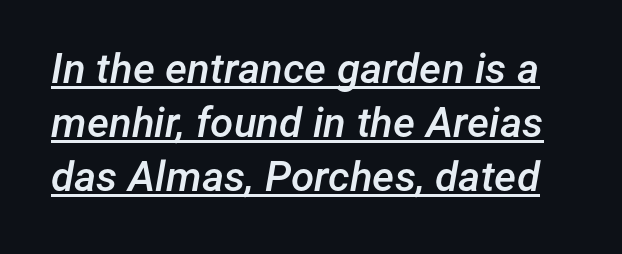
{"italic": "yes", "lean": "right", "slant_degrees": 12, "bold": "semi", "weight": "semibold", "width": "normal", "stroke_contrast": "low", "x_height": "medium", "monospaced": "no", "underline": "yes", "line_spacing": "normal", "line_spacing_ratio": 1.29, "letter_spacing": "normal", "letter_spacing_em": 0.0, "glyph_px": 42}
